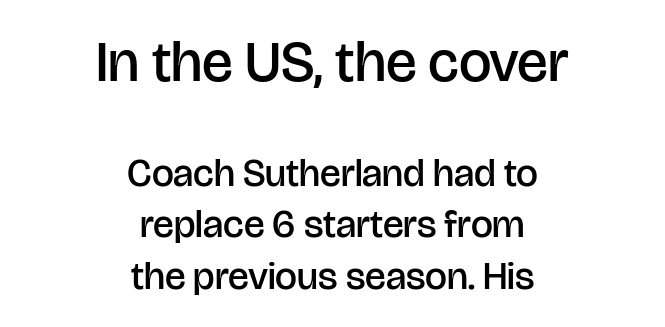
Q: Is the text bold? A: Semi-bold.
Q: Is the text italic (slanted)? A: No, it is upright.
Q: Is the typeface a serif or a sans-serif typeface? A: Sans-serif.
Q: Is the text underlined? A: No.
Q: How is the paragraph aligned? A: Centered.
Q: Is the spacing between letters normal or unusually wide? A: Normal.
Q: Is the spacing between lines tight, normal or loose? A: Normal.
Q: Which block of text is set in a larger size, the first (top) or the second (bottom)? A: The first (top) one.
Q: Width (condensed, normal, or wide)? A: Normal.
Q: Stroke contrast? A: Low.
Q: x-height? A: Large.
Q: Monospaced? A: No.
